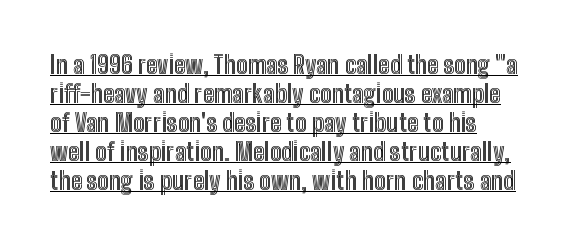
The lettering holds an erect, upright posture throughout. The sample's only ornament is a line tracing under the words. The tracking reads as untouched default to a designer's eye.
